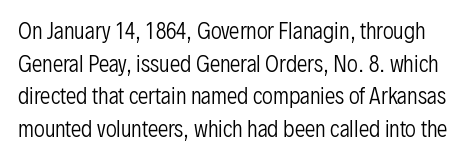
A light-to-regular cut is what we see here. Words appear dense and cohesive because spacing is normal. The lettering stays uniformly vertical, giving the passage a roman look. Plain, unruled lines of type. Quick note: interline space is typical.
